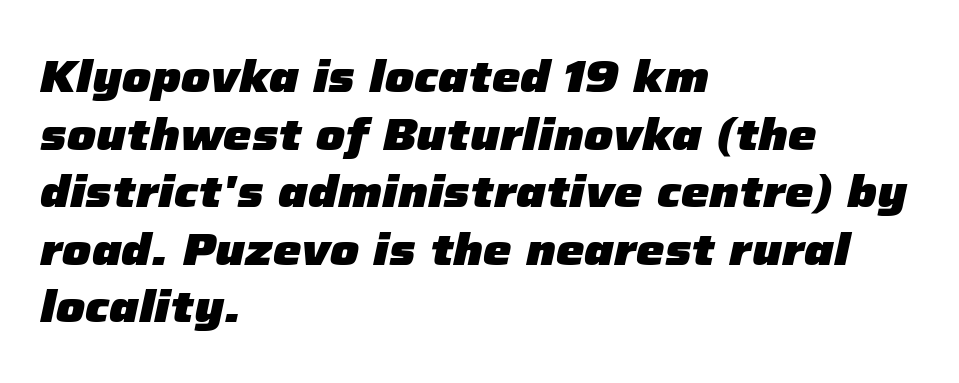
The image shows 45 px heavy type, italic (leaning right); set left-aligned, normal line spacing (1.28x), normal letter spacing, not underlined; low stroke contrast and a medium x-height.
